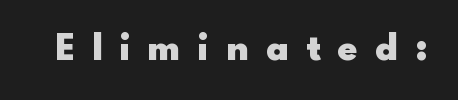
{"serif": "no", "italic": "no", "bold": "yes", "weight": "heavy", "width": "normal", "x_height": "small", "monospaced": "no", "underline": "no", "letter_spacing": "wide", "letter_spacing_em": 0.5, "glyph_px": 36}
